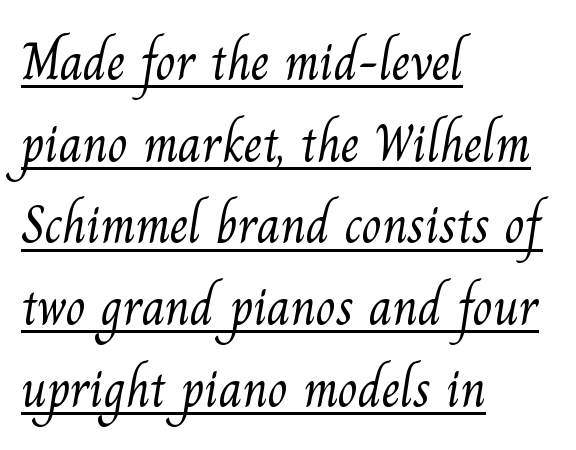
Q: Is the text bold? A: No.
Q: Is the typeface a serif or a sans-serif typeface? A: Serif.
Q: Is the text underlined? A: Yes.
Q: How is the paragraph aligned? A: Left-aligned.
Q: Is the spacing between letters normal or unusually wide? A: Normal.
Q: Is the spacing between lines tight, normal or loose? A: Normal.
Q: Width (condensed, normal, or wide)? A: Normal.
Q: Stroke contrast? A: Medium.
Q: x-height? A: Small.
Q: Monospaced? A: No.
